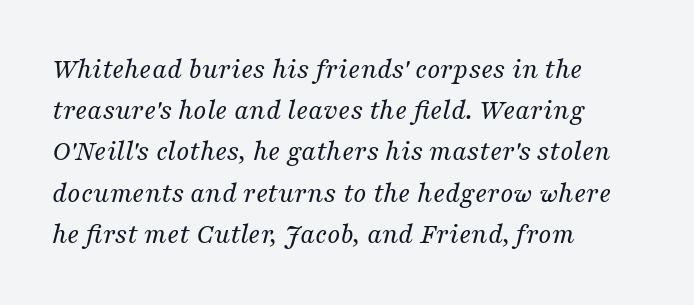
The image shows 29 px regular-weight serif type, italic (leaning right); set left-aligned, normal line spacing (1.42x), normal letter spacing, not underlined; medium stroke contrast and a medium x-height.
